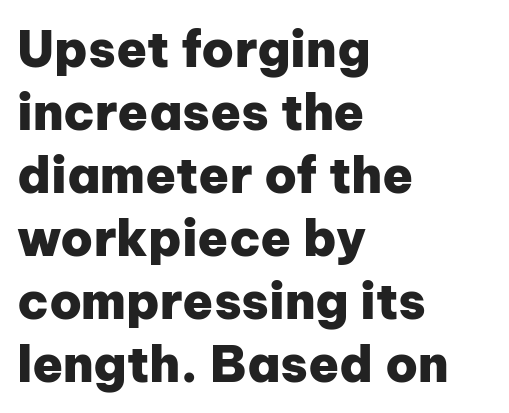
{"serif": "no", "italic": "no", "bold": "yes", "weight": "heavy", "width": "normal", "stroke_contrast": "low", "x_height": "medium", "monospaced": "no", "underline": "no", "align": "left", "line_spacing": "normal", "line_spacing_ratio": 1.26, "letter_spacing": "normal", "letter_spacing_em": 0.0, "glyph_px": 50}
